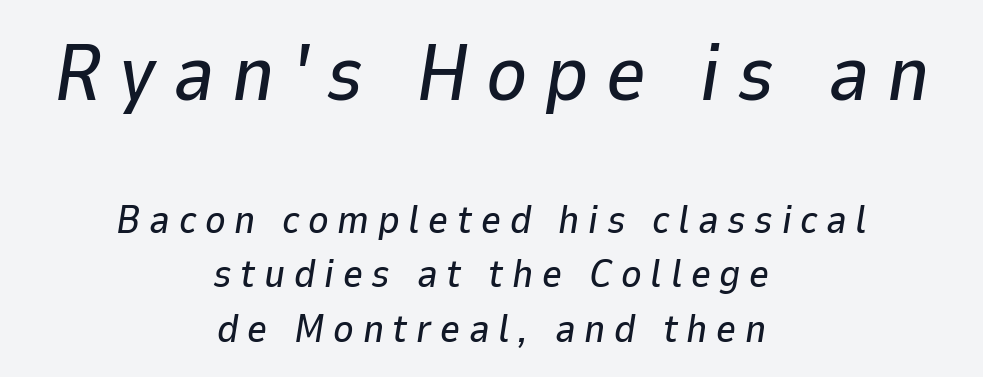
{"italic": "yes", "lean": "right", "slant_degrees": 9, "width": "normal", "stroke_contrast": "low", "x_height": "medium", "monospaced": "no", "underline": "no", "align": "center", "line_spacing": "normal", "line_spacing_ratio": 1.4, "letter_spacing": "wide", "letter_spacing_em": 0.22, "larger_block": "first", "size_ratio": 2.0, "glyph_px": 78}
